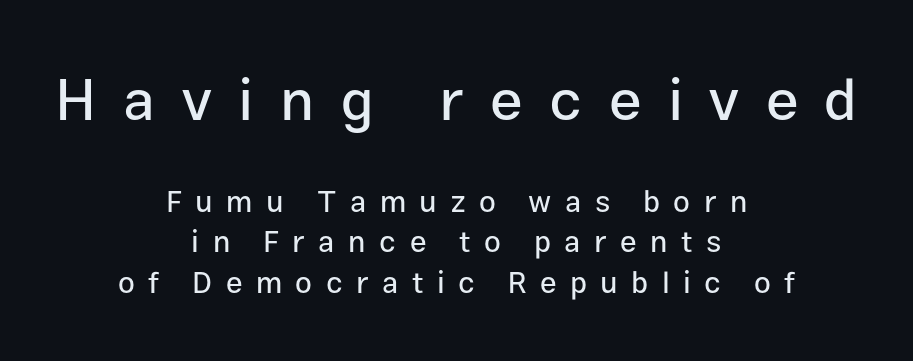
Q: Is the text italic (slanted)? A: No, it is upright.
Q: Is the typeface a serif or a sans-serif typeface? A: Sans-serif.
Q: Is the text underlined? A: No.
Q: How is the paragraph aligned? A: Centered.
Q: Is the spacing between letters normal or unusually wide? A: Unusually wide.
Q: Is the spacing between lines tight, normal or loose? A: Normal.
Q: Which block of text is set in a larger size, the first (top) or the second (bottom)? A: The first (top) one.
Q: Width (condensed, normal, or wide)? A: Normal.
Q: Stroke contrast? A: Low.
Q: x-height? A: Medium.
Q: Monospaced? A: No.
